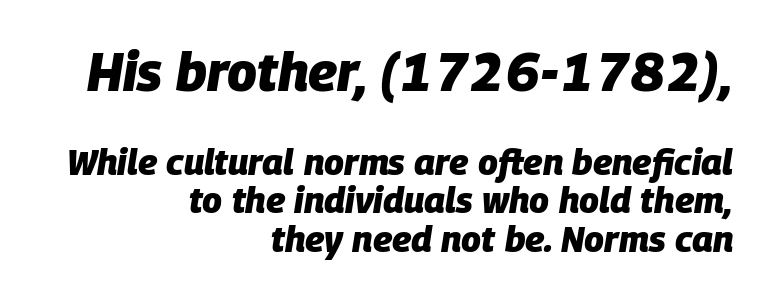
{"italic": "yes", "lean": "right", "slant_degrees": 9, "bold": "yes", "weight": "heavy", "width": "normal", "stroke_contrast": "low", "x_height": "large", "monospaced": "no", "underline": "no", "align": "right", "line_spacing": "tight", "line_spacing_ratio": 1.08, "letter_spacing": "normal", "letter_spacing_em": 0.0, "larger_block": "first", "size_ratio": 1.5, "glyph_px": 54}
